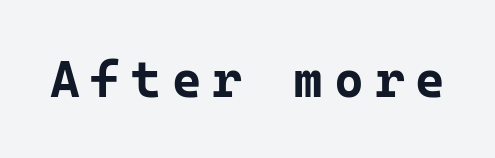
Q: Is the text bold? A: Yes.
Q: Is the text italic (slanted)? A: No, it is upright.
Q: Is the typeface a serif or a sans-serif typeface? A: Sans-serif.
Q: Is the text underlined? A: No.
Q: Is the spacing between letters normal or unusually wide? A: Unusually wide.
Q: Width (condensed, normal, or wide)? A: Normal.
Q: Stroke contrast? A: Low.
Q: x-height? A: Medium.
Q: Monospaced? A: Yes.
